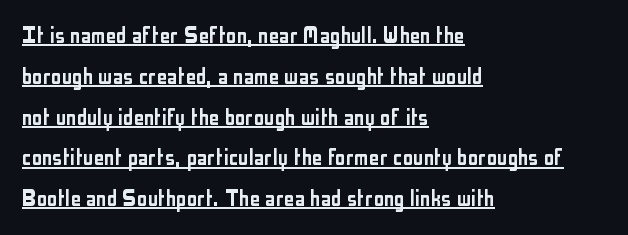
The image shows 26 px text type, upright; set left-aligned, normal line spacing (1.57x), normal letter spacing, underlined.
